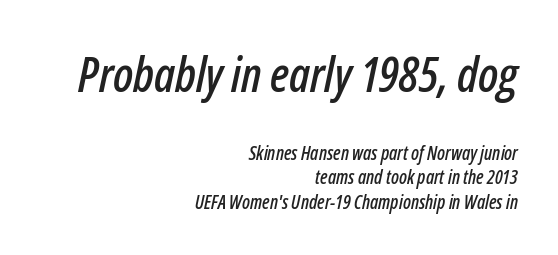
The image shows 48 px condensed type, italic (leaning right); set right-aligned, normal line spacing (1.27x), normal letter spacing, not underlined; the first (top) block is 2.53x larger; low stroke contrast and a medium x-height.
